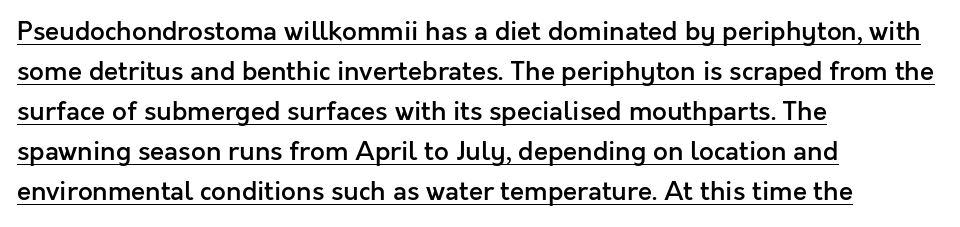
Q: Is the text bold? A: Semi-bold.
Q: Is the text italic (slanted)? A: No, it is upright.
Q: Is the text underlined? A: Yes.
Q: How is the paragraph aligned? A: Left-aligned.
Q: Is the spacing between letters normal or unusually wide? A: Normal.
Q: Is the spacing between lines tight, normal or loose? A: Normal.
